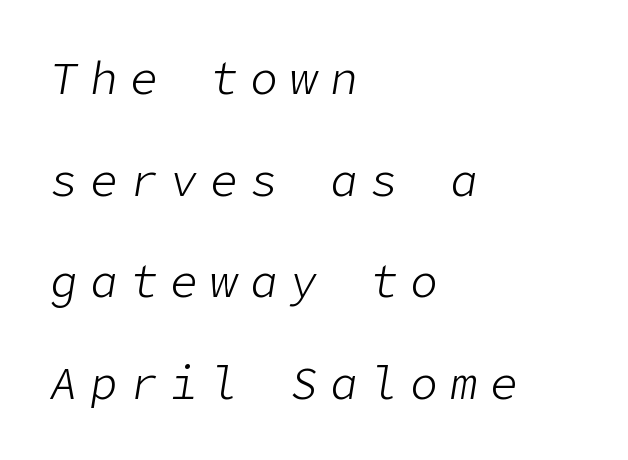
{"italic": "yes", "lean": "right", "slant_degrees": 9, "bold": "no", "weight": "light", "width": "normal", "stroke_contrast": "low", "x_height": "medium", "underline": "no", "align": "left", "line_spacing": "loose", "line_spacing_ratio": 2.21, "letter_spacing": "wide", "letter_spacing_em": 0.27, "glyph_px": 46}
